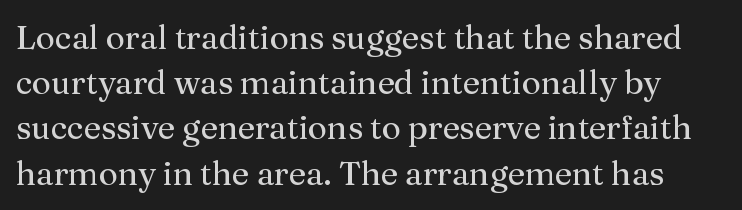
This is serif lettering, the kind often seen in printed books. Successive baselines arrive at the customary interval. The face used here is proportionally spaced, like ordinary book or web type. Caption: face not bold, strokes unweighted.
